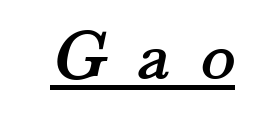
The image shows 72 px serif type; set unusually wide letter spacing (+0.41 em), underlined; medium stroke contrast and a small x-height.
